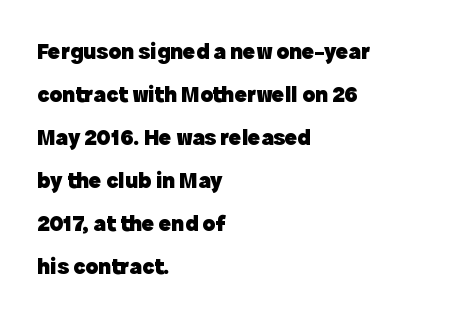
The image shows 23 px bold type, upright; set left-aligned, line spacing 1.87x, normal letter spacing, not underlined.
